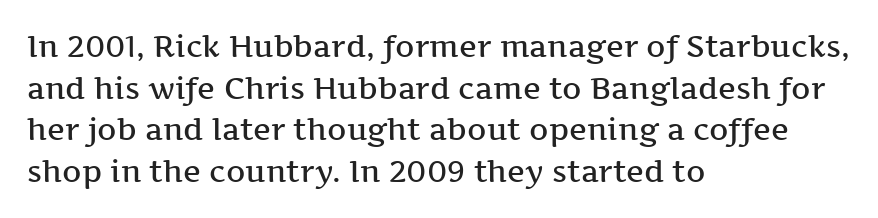
{"serif": "yes", "italic": "no", "bold": "semi", "weight": "semibold", "width": "wide", "stroke_contrast": "medium", "x_height": "medium", "monospaced": "no", "underline": "no", "align": "left", "line_spacing": "normal", "line_spacing_ratio": 1.39, "letter_spacing": "normal", "letter_spacing_em": 0.0, "glyph_px": 30}
